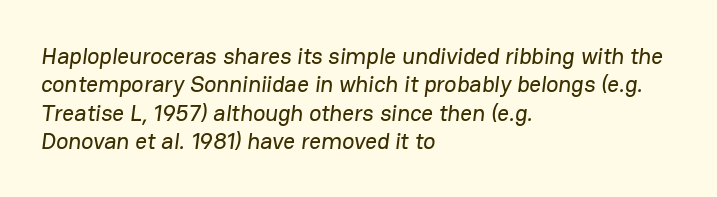
Q: Is the text underlined? A: No.
Q: How is the paragraph aligned? A: Left-aligned.
Q: Is the spacing between letters normal or unusually wide? A: Normal.
